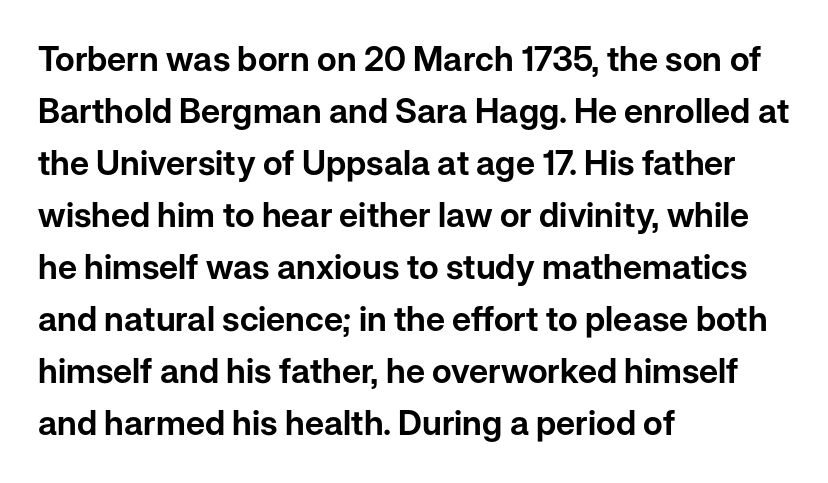
The rendering uses a moderate line-height, typical for paragraphs. A bare baseline throughout the passage. Classification — sans serif. Words appear dense and cohesive because spacing is normal. Reading down the block, your eye returns to a fixed left position each line.
